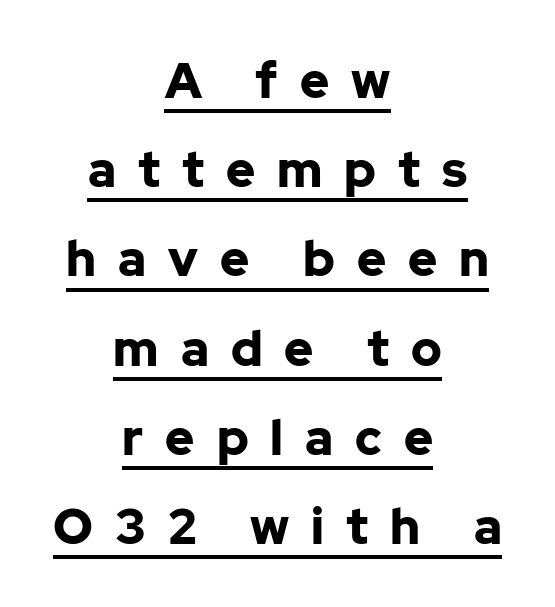
The image shows 49 px bold sans-serif type, upright; set centered, line spacing 1.82x, unusually wide letter spacing (+0.45 em), underlined; low stroke contrast and a medium x-height.
